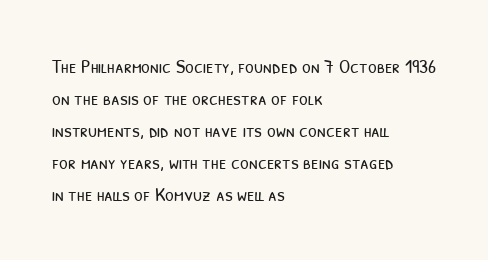
{"bold": "no", "underline": "no", "align": "left", "line_spacing": "normal", "line_spacing_ratio": 1.6, "letter_spacing": "normal", "letter_spacing_em": 0.0, "glyph_px": 20}
